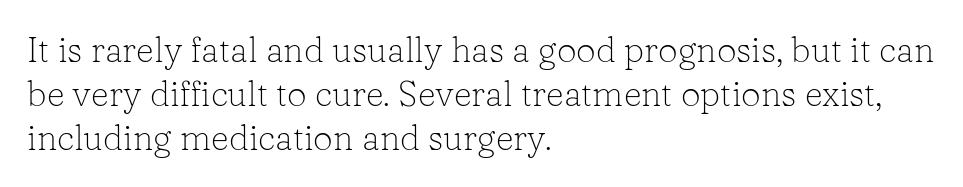
The image shows 35 px light serif type, upright; set left-aligned, normal line spacing (1.26x), normal letter spacing, not underlined; low stroke contrast and a medium x-height.
